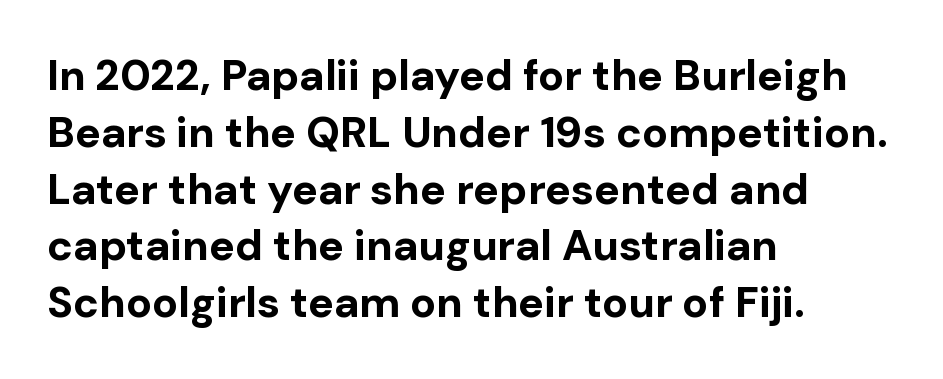
These lines are rendered in a variable-pitch font. Style check: upright. This sample uses a sans-serif face. Notice how the passage keeps a crisp vertical edge on the left only.
